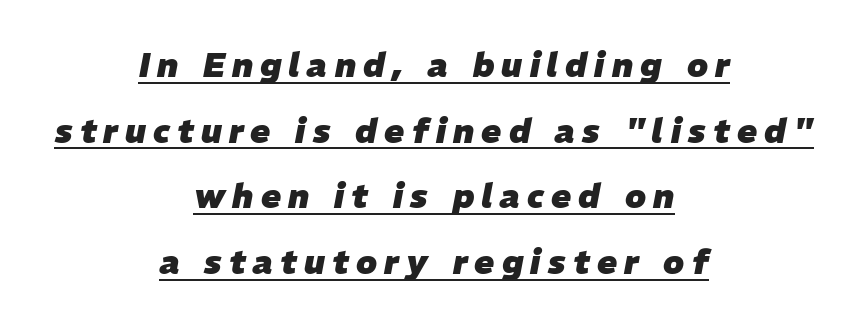
{"italic": "yes", "lean": "right", "slant_degrees": 11, "bold": "yes", "weight": "heavy", "width": "normal", "stroke_contrast": "low", "x_height": "medium", "monospaced": "no", "underline": "yes", "align": "center", "line_spacing": "loose", "line_spacing_ratio": 1.99, "letter_spacing": "wide", "letter_spacing_em": 0.22, "glyph_px": 33}
